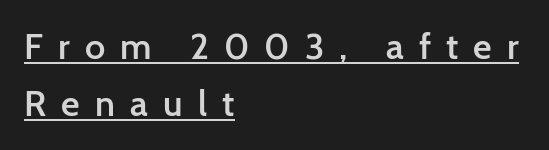
The specimen includes a rule beneath the text block's lines. Does the leading feel generous? No, just average. If you drew a ruler down the left edge, every line would touch it. Are there feet on the stems? There aren't — it's a sans. In terms of weight, the rendering is demibold, just under bold.
